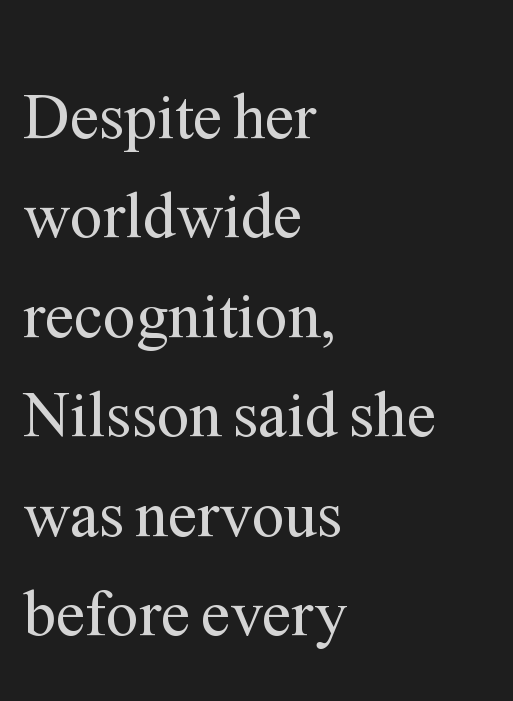
Q: Is the text bold? A: No.
Q: Is the text italic (slanted)? A: No, it is upright.
Q: Is the typeface a serif or a sans-serif typeface? A: Serif.
Q: Is the text underlined? A: No.
Q: How is the paragraph aligned? A: Left-aligned.
Q: Is the spacing between letters normal or unusually wide? A: Normal.
Q: Is the spacing between lines tight, normal or loose? A: Normal.
Q: Width (condensed, normal, or wide)? A: Normal.
Q: Stroke contrast? A: Medium.
Q: x-height? A: Medium.
Q: Monospaced? A: No.
